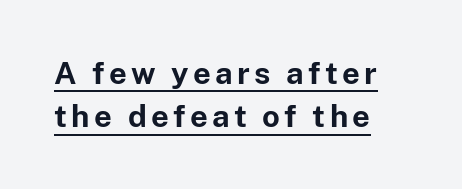
Look at the bottom of the vertical strokes: they stop flat, with no serifs. Successive baselines arrive at the customary interval. Emphasis is given by a line drawn under the lettering. This is the regular roman posture of the typeface. In terms of weight, the rendering is a true, heavy bold. Notice how the passage keeps a crisp vertical edge on the left only.
